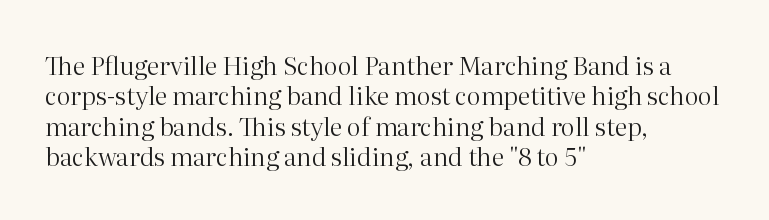
{"italic": "no", "bold": "no", "underline": "no", "align": "left", "line_spacing_ratio": 1.22, "letter_spacing": "normal", "letter_spacing_em": 0.0, "glyph_px": 25}
